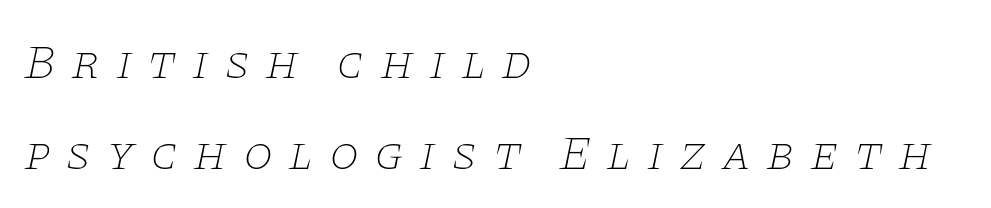
{"serif": "yes", "italic": "yes", "lean": "right", "slant_degrees": 11, "bold": "no", "weight": "thin", "width": "wide", "stroke_contrast": "low", "x_height": "large", "monospaced": "no", "underline": "no", "align": "left", "line_spacing_ratio": 1.89, "letter_spacing": "wide", "letter_spacing_em": 0.31, "glyph_px": 48}
